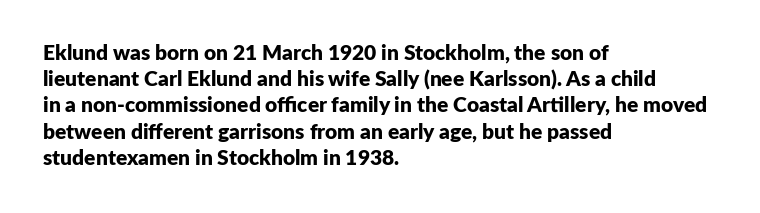
Q: Is the text bold? A: Yes.
Q: Is the text italic (slanted)? A: No, it is upright.
Q: Is the text underlined? A: No.
Q: How is the paragraph aligned? A: Left-aligned.
Q: Is the spacing between letters normal or unusually wide? A: Normal.
Q: Is the spacing between lines tight, normal or loose? A: Normal.
